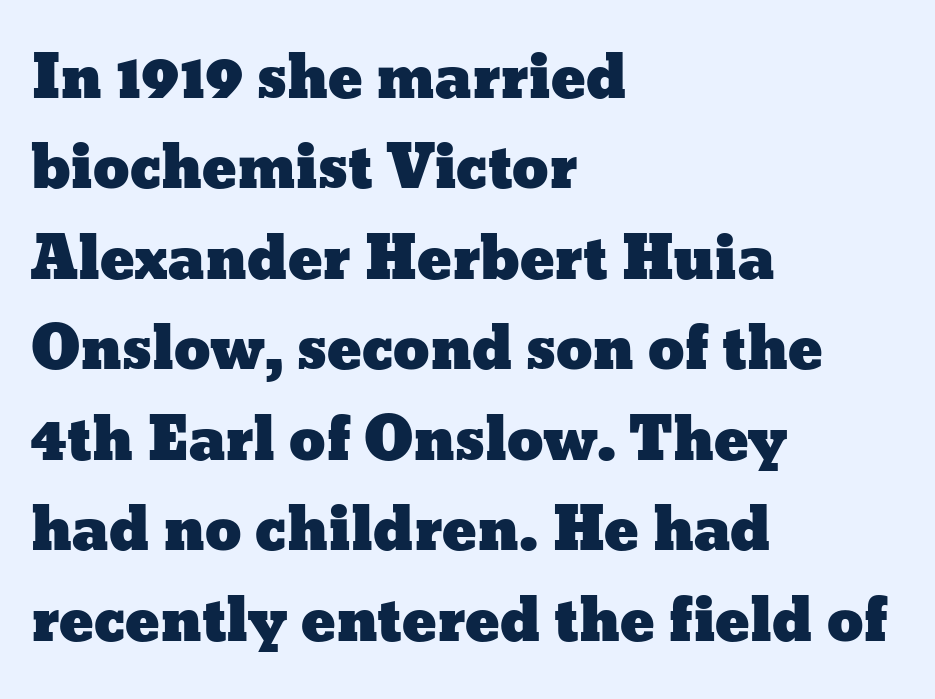
Q: Is the text italic (slanted)? A: No, it is upright.
Q: Is the text underlined? A: No.
Q: How is the paragraph aligned? A: Left-aligned.
Q: Is the spacing between letters normal or unusually wide? A: Normal.
Q: Is the spacing between lines tight, normal or loose? A: Normal.
Q: Width (condensed, normal, or wide)? A: Wide.
Q: Stroke contrast? A: Low.
Q: x-height? A: Medium.
Q: Monospaced? A: No.
